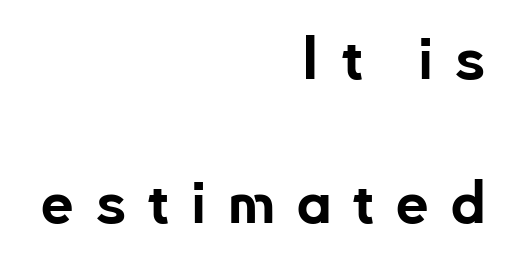
The image shows 60 px bold sans-serif type, upright; set right-aligned, loose line spacing (2.4x), unusually wide letter spacing (+0.34 em), not underlined; low stroke contrast and a small x-height.
